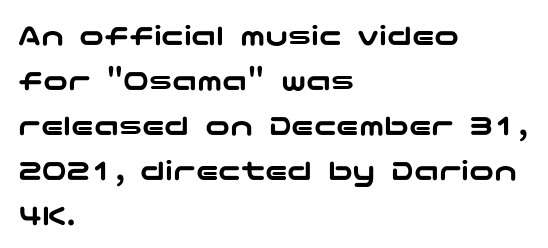
The image shows 31 px wide sans-serif type, upright; set left-aligned, normal line spacing (1.45x), normal letter spacing, not underlined; low stroke contrast and a medium x-height.
